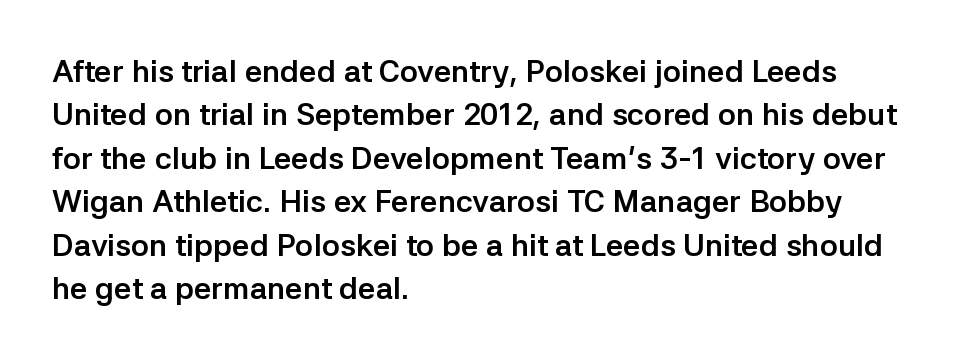
{"serif": "no", "italic": "no", "bold": "yes", "weight": "semibold", "width": "normal", "stroke_contrast": "low", "x_height": "medium", "monospaced": "no", "underline": "no", "align": "left", "line_spacing": "normal", "line_spacing_ratio": 1.4, "letter_spacing": "normal", "letter_spacing_em": 0.0, "glyph_px": 31}
